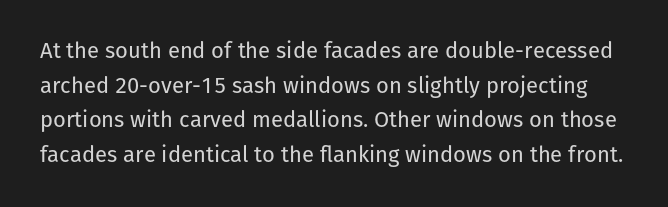
Letters rest on an invisible, unmarked baseline. These glyphs show unthickened strokes, regular width or finer. Horizontal bands of white between lines are of average thickness. The letterforms sit shoulder to shoulder at normal distance. Nope, not italic — everything's standing straight.
